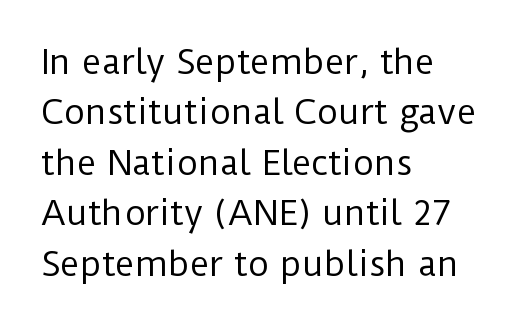
{"serif": "no", "italic": "no", "bold": "no", "weight": "regular", "width": "normal", "stroke_contrast": "low", "x_height": "medium", "monospaced": "no", "underline": "no", "align": "left", "line_spacing": "normal", "line_spacing_ratio": 1.53, "letter_spacing": "normal", "letter_spacing_em": 0.0, "glyph_px": 33}
